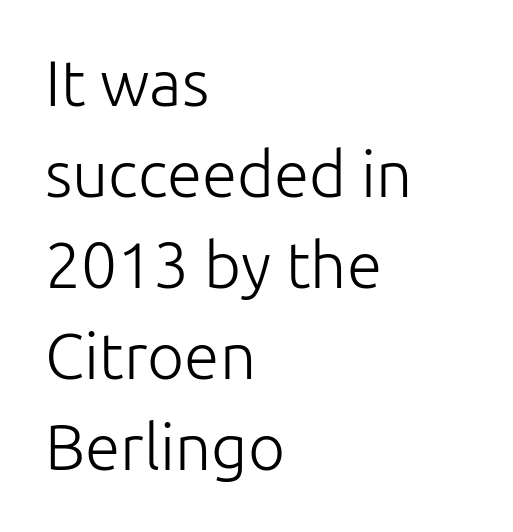
Q: Is the text bold? A: No.
Q: Is the text italic (slanted)? A: No, it is upright.
Q: Is the typeface a serif or a sans-serif typeface? A: Sans-serif.
Q: Is the text underlined? A: No.
Q: How is the paragraph aligned? A: Left-aligned.
Q: Is the spacing between letters normal or unusually wide? A: Normal.
Q: Is the spacing between lines tight, normal or loose? A: Normal.
Q: Width (condensed, normal, or wide)? A: Normal.
Q: Stroke contrast? A: Low.
Q: x-height? A: Medium.
Q: Monospaced? A: No.
